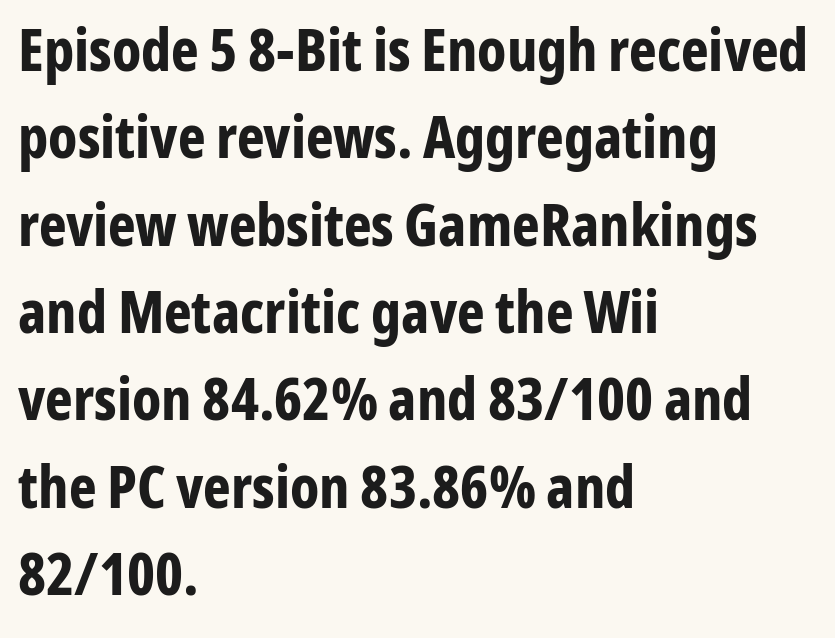
A bare baseline throughout the passage. One-word summary of the alignment: left. Varying glyph widths throughout — classic text-font behaviour. Nothing unusual about the tracking: characters are spaced as the font intends. Is the type bold? Yes — the strokes are clearly thick and heavy.
